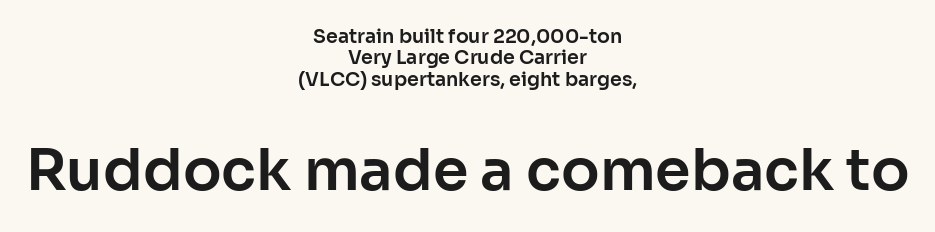
Think of a printed novel: that variable character pitch is what you see here. Descenders hang freely into open space. Small over large — that's the arrangement of the two blocks here. Compared with a flush-left layout, this one balances lines on the center instead. Very little white space separates one row of letters from the next. Does extra space separate the letters? No, they use regular spacing.
